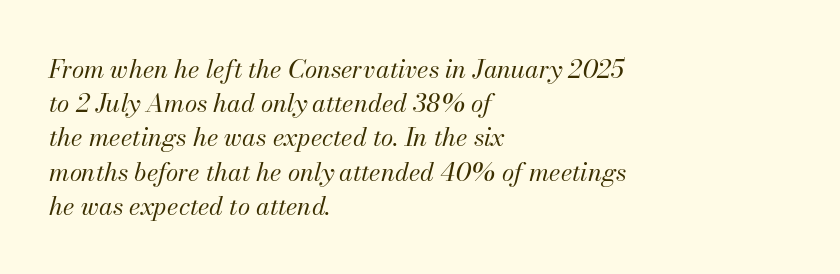
The image shows 25 px text type, italic (leaning right); set left-aligned, normal line spacing (1.37x), normal letter spacing, not underlined.
